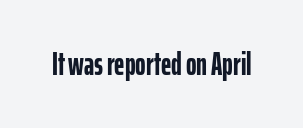
The image shows 32 px semibold, condensed sans-serif type, upright; set normal letter spacing, not underlined; low stroke contrast and a medium x-height.
